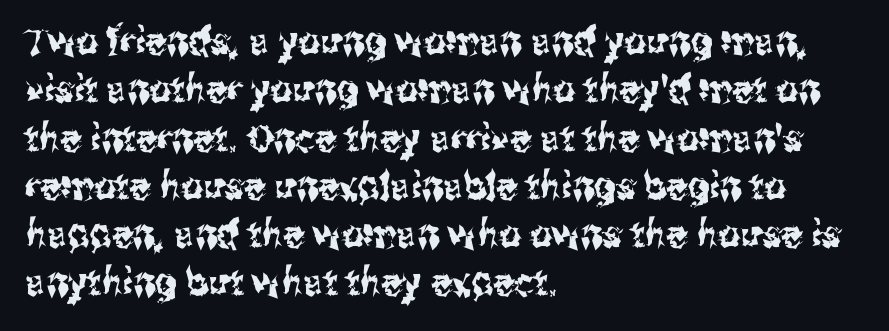
Q: Is the text italic (slanted)? A: No, it is upright.
Q: Is the typeface a serif or a sans-serif typeface? A: Sans-serif.
Q: Is the text underlined? A: No.
Q: How is the paragraph aligned? A: Left-aligned.
Q: Is the spacing between letters normal or unusually wide? A: Normal.
Q: Is the spacing between lines tight, normal or loose? A: Normal.
Q: Width (condensed, normal, or wide)? A: Condensed.
Q: Stroke contrast? A: Medium.
Q: x-height? A: Medium.
Q: Monospaced? A: No.
